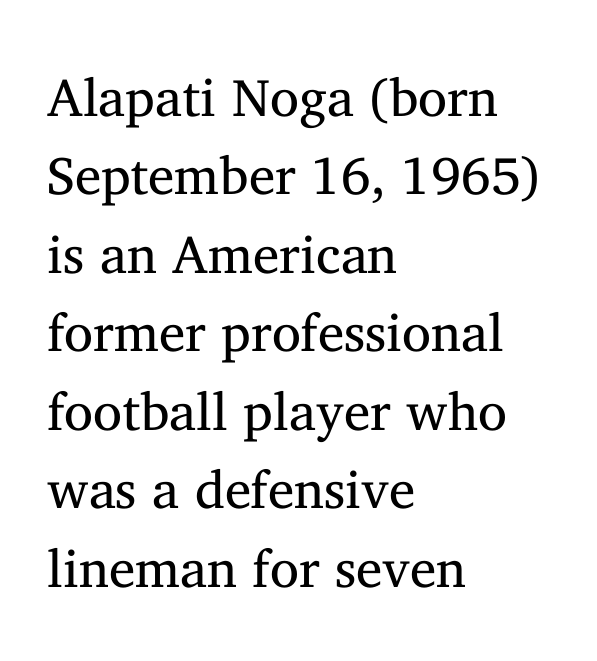
{"serif": "yes", "italic": "no", "bold": "no", "weight": "regular", "width": "normal", "stroke_contrast": "medium", "x_height": "medium", "monospaced": "no", "underline": "no", "align": "left", "line_spacing": "normal", "line_spacing_ratio": 1.48, "letter_spacing": "normal", "letter_spacing_em": 0.0, "glyph_px": 53}
